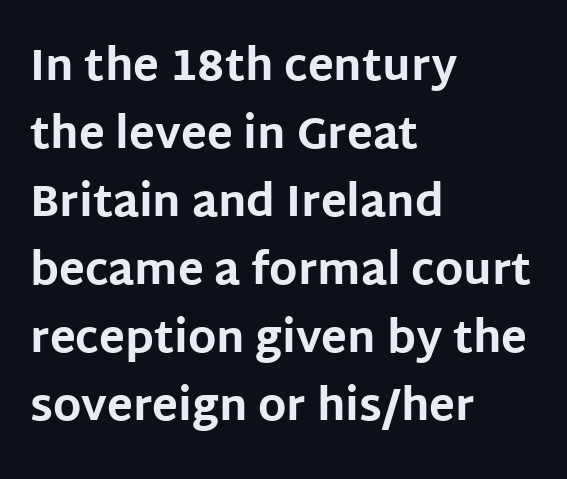
The image shows 43 px bold sans-serif type, upright; set left-aligned, normal line spacing (1.58x), normal letter spacing, not underlined; low stroke contrast and a large x-height.
